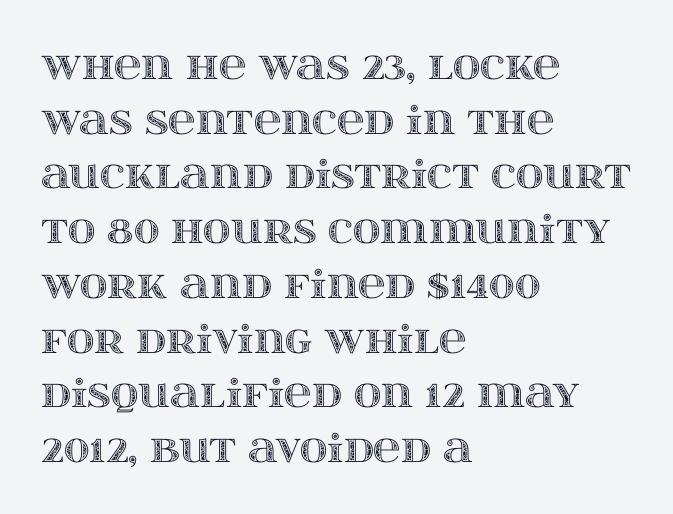
Vertical spacing — default. Vertical strokes here are truly vertical. Layout note: lines flush left. Descenders are the only things crossing below the line. The tracking reads as untouched default to a designer's eye.
